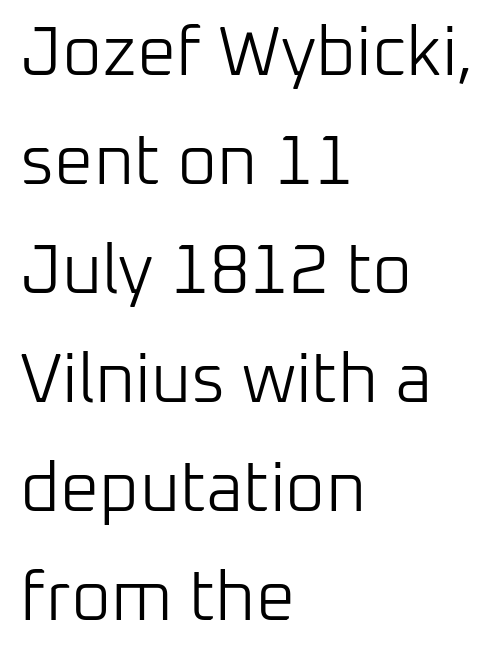
The image shows 69 px light sans-serif type, upright; set left-aligned, normal line spacing (1.58x), normal letter spacing, not underlined; low stroke contrast and a medium x-height.
